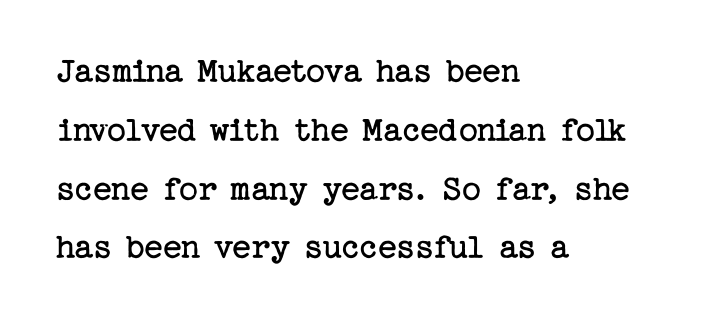
Q: Is the text bold? A: No.
Q: Is the text italic (slanted)? A: No, it is upright.
Q: Is the typeface a serif or a sans-serif typeface? A: Serif.
Q: Is the text underlined? A: No.
Q: How is the paragraph aligned? A: Left-aligned.
Q: Is the spacing between letters normal or unusually wide? A: Normal.
Q: Is the spacing between lines tight, normal or loose? A: Normal.
Q: Width (condensed, normal, or wide)? A: Normal.
Q: Stroke contrast? A: Low.
Q: x-height? A: Medium.
